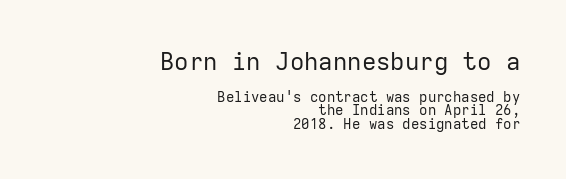
The image shows 24 px text type, upright; set right-aligned, tight line spacing (0.95x), normal letter spacing, not underlined; the first (top) block is 1.71x larger.
